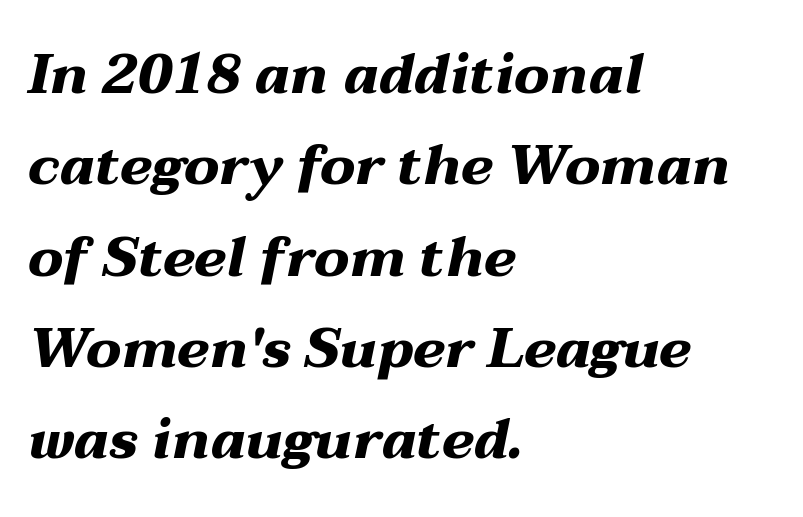
The image shows 55 px heavy, wide type, italic (leaning right); set left-aligned, normal line spacing (1.66x), normal letter spacing, not underlined; medium stroke contrast and a medium x-height.
